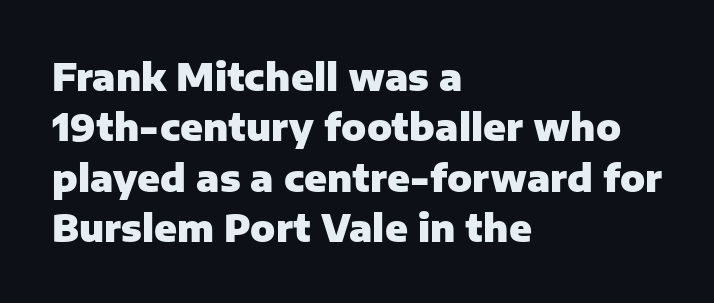
The image shows 37 px heavy sans-serif type, upright; set left-aligned, normal line spacing (1.36x), normal letter spacing, not underlined; low stroke contrast and a medium x-height.
